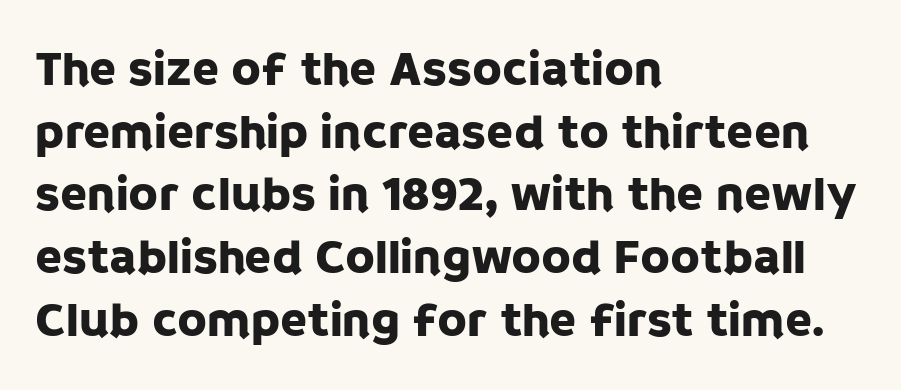
{"serif": "no", "italic": "no", "width": "normal", "stroke_contrast": "low", "x_height": "large", "monospaced": "no", "underline": "no", "align": "left", "line_spacing": "normal", "line_spacing_ratio": 1.28, "letter_spacing": "normal", "letter_spacing_em": 0.0, "glyph_px": 49}
